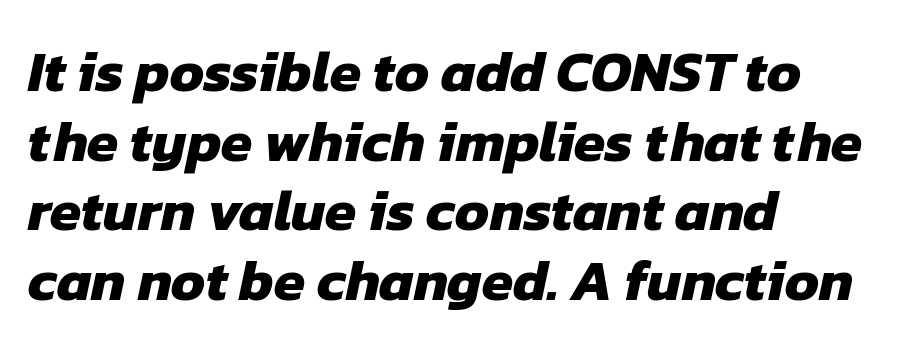
Q: Is the text bold? A: Yes.
Q: Is the typeface a serif or a sans-serif typeface? A: Sans-serif.
Q: Is the text underlined? A: No.
Q: How is the paragraph aligned? A: Left-aligned.
Q: Is the spacing between letters normal or unusually wide? A: Normal.
Q: Width (condensed, normal, or wide)? A: Normal.
Q: Stroke contrast? A: Low.
Q: x-height? A: Medium.
Q: Monospaced? A: No.
